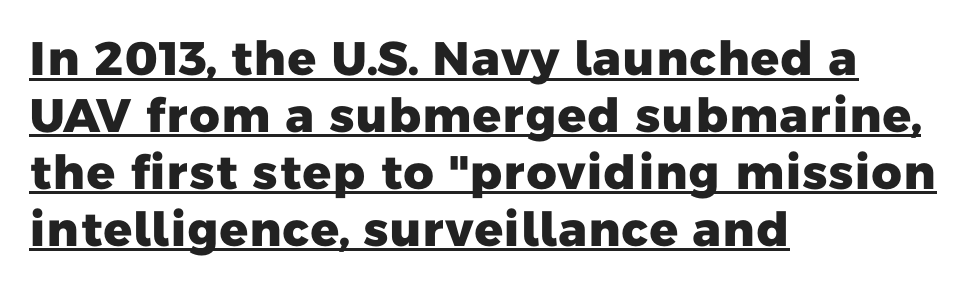
Look at the stroke-to-counter ratio: heavy, a bold. Nobody touched the tracking dial on this one. Think of a printed novel: that variable character pitch is what you see here. Classification — sans serif. If you drew a ruler down the left edge, every line would touch it.
